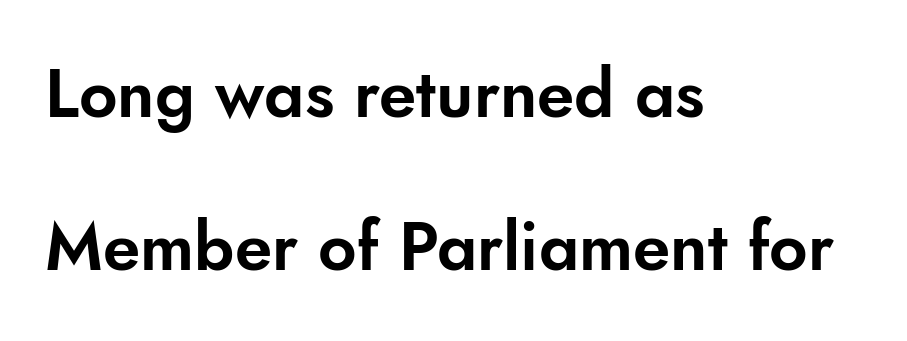
Does the copy run flush right? No — it runs flush left. The lettering stays uniformly vertical, giving the passage a roman look. Each letter's strokes conclude bluntly, with no projecting serifs. Widely set lines give the paragraph a tall, airy silhouette. Think of a printed novel: that variable character pitch is what you see here. Between one letter and the next there's only the usual sliver of space.
